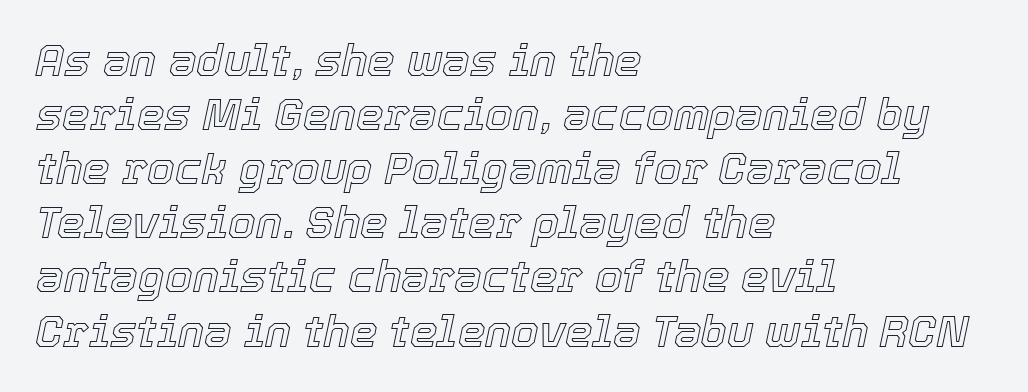
{"italic": "yes", "lean": "right", "slant_degrees": 12, "width": "normal", "x_height": "medium", "monospaced": "no", "underline": "no", "align": "left", "line_spacing_ratio": 1.23, "letter_spacing": "normal", "letter_spacing_em": 0.0, "glyph_px": 44}
